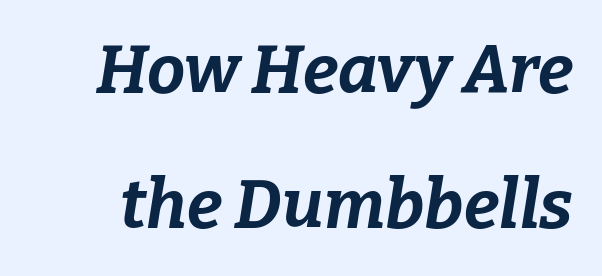
Q: Is the text bold? A: Yes.
Q: Is the text italic (slanted)? A: Yes, it leans right by about 9 degrees.
Q: Is the text underlined? A: No.
Q: Is the spacing between letters normal or unusually wide? A: Normal.
Q: Is the spacing between lines tight, normal or loose? A: Loose.
Q: Width (condensed, normal, or wide)? A: Normal.
Q: Stroke contrast? A: Low.
Q: x-height? A: Medium.
Q: Monospaced? A: No.
